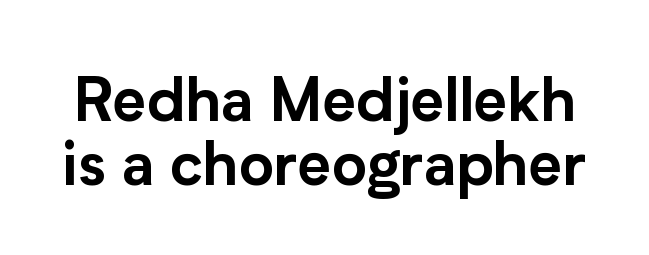
Think of a printed novel: that variable character pitch is what you see here. Examine the stroke ends and you'll find no serifs. Reading down the column, the eye jumps only a short way to each next line. Words float on clear page, feet unadorned. The letters stand upright; this is a roman face.
